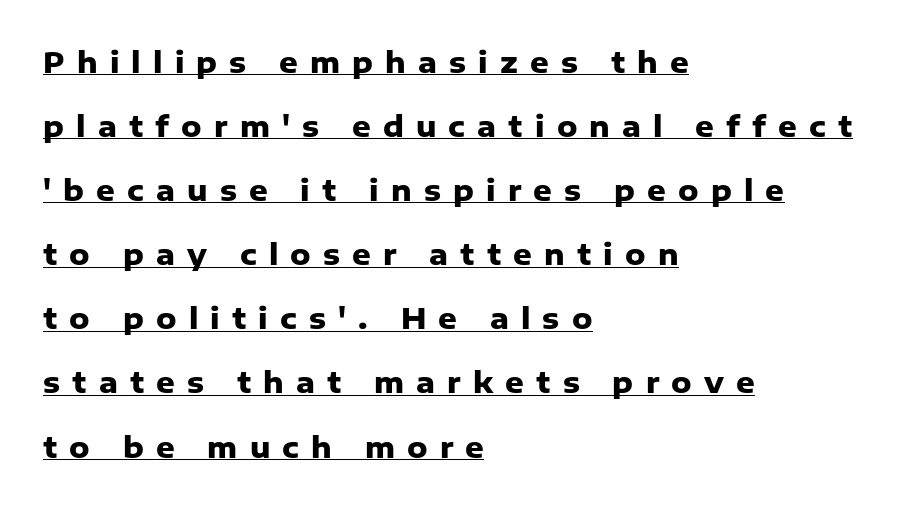
Q: Is the text bold? A: Yes.
Q: Is the text italic (slanted)? A: No, it is upright.
Q: Is the typeface a serif or a sans-serif typeface? A: Sans-serif.
Q: Is the text underlined? A: Yes.
Q: How is the paragraph aligned? A: Left-aligned.
Q: Is the spacing between letters normal or unusually wide? A: Unusually wide.
Q: Is the spacing between lines tight, normal or loose? A: Loose.
Q: Width (condensed, normal, or wide)? A: Normal.
Q: Stroke contrast? A: Low.
Q: x-height? A: Medium.
Q: Monospaced? A: No.
